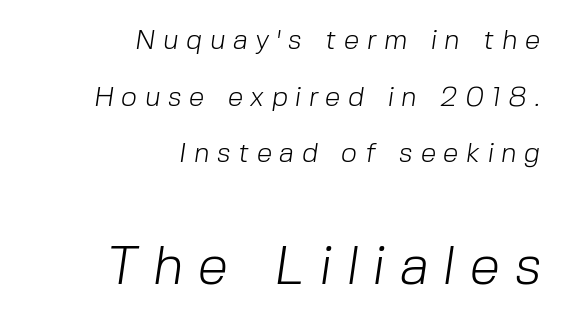
Q: Is the text bold? A: No.
Q: Is the typeface a serif or a sans-serif typeface? A: Sans-serif.
Q: Is the text underlined? A: No.
Q: How is the paragraph aligned? A: Right-aligned.
Q: Is the spacing between letters normal or unusually wide? A: Unusually wide.
Q: Is the spacing between lines tight, normal or loose? A: Loose.
Q: Which block of text is set in a larger size, the first (top) or the second (bottom)? A: The second (bottom) one.
Q: Width (condensed, normal, or wide)? A: Normal.
Q: Stroke contrast? A: Low.
Q: x-height? A: Medium.
Q: Monospaced? A: No.
